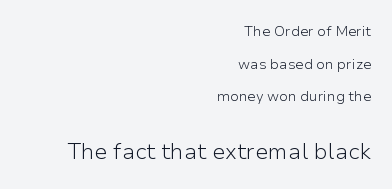
Bare-footed words on every line. The line texture is even and compact thanks to regular tracking. Right-aligned paragraph, ragged on the left. Note: smaller setting up top, larger setting below. This is not heavy type; no bold has been used. The space between consecutive lines is lavish.
